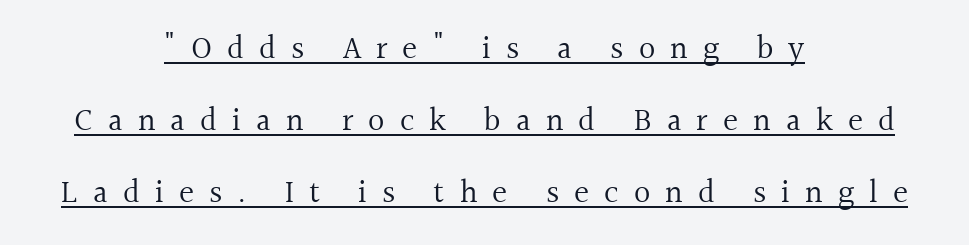
The image shows 32 px regular-weight serif type, upright; set centered, loose line spacing (2.25x), unusually wide letter spacing (+0.47 em), underlined; a medium x-height.
